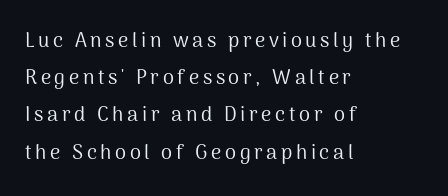
{"italic": "no", "bold": "no", "underline": "no", "align": "left", "line_spacing_ratio": 1.86, "glyph_px": 20}
